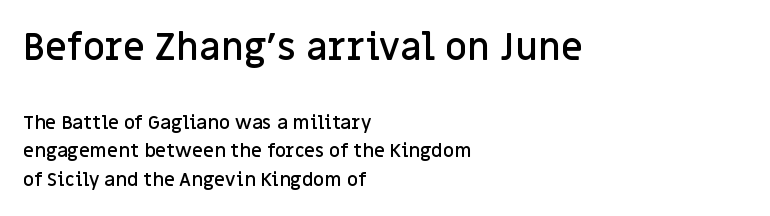
{"serif": "no", "italic": "no", "bold": "semi", "weight": "semibold", "width": "normal", "stroke_contrast": "low", "x_height": "large", "monospaced": "no", "underline": "no", "align": "left", "line_spacing": "normal", "line_spacing_ratio": 1.49, "letter_spacing": "normal", "letter_spacing_em": 0.0, "larger_block": "first", "size_ratio": 2.0, "glyph_px": 38}
